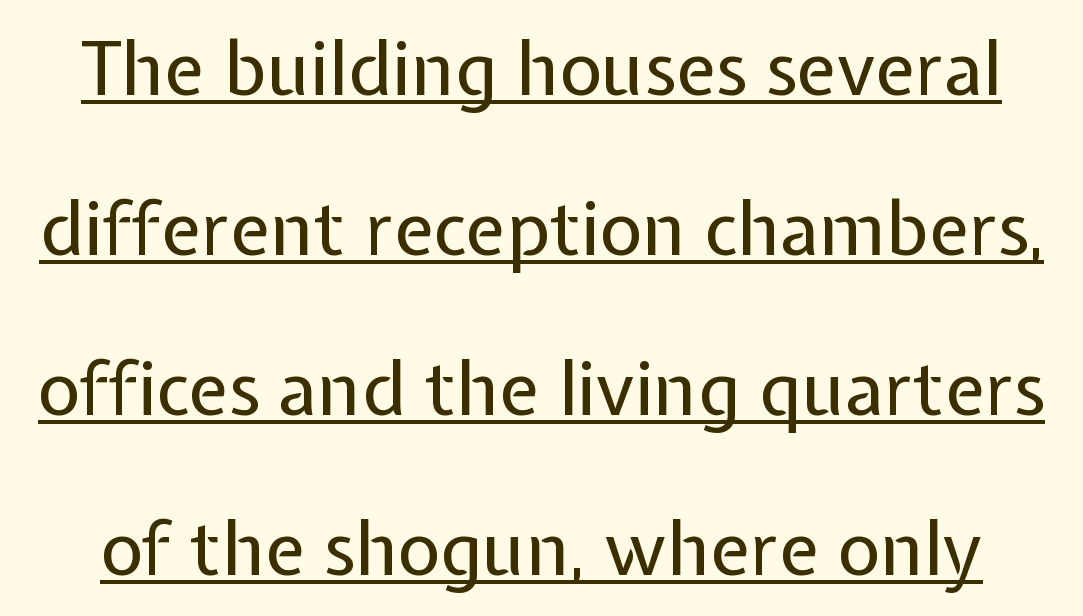
{"serif": "no", "italic": "no", "bold": "no", "weight": "regular", "width": "normal", "stroke_contrast": "low", "x_height": "medium", "monospaced": "no", "underline": "yes", "line_spacing": "loose", "line_spacing_ratio": 2.16, "letter_spacing": "normal", "letter_spacing_em": 0.0, "glyph_px": 74}
